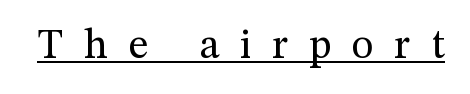
The image shows 42 px regular-weight serif type, upright; set unusually wide letter spacing (+0.49 em), underlined; medium stroke contrast and a medium x-height.
